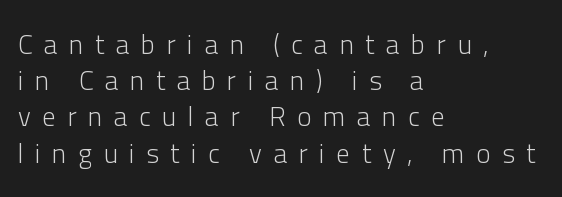
Q: Is the text bold? A: No.
Q: Is the text italic (slanted)? A: No, it is upright.
Q: Is the text underlined? A: No.
Q: How is the paragraph aligned? A: Left-aligned.
Q: Is the spacing between letters normal or unusually wide? A: Unusually wide.
Q: Is the spacing between lines tight, normal or loose? A: Normal.
